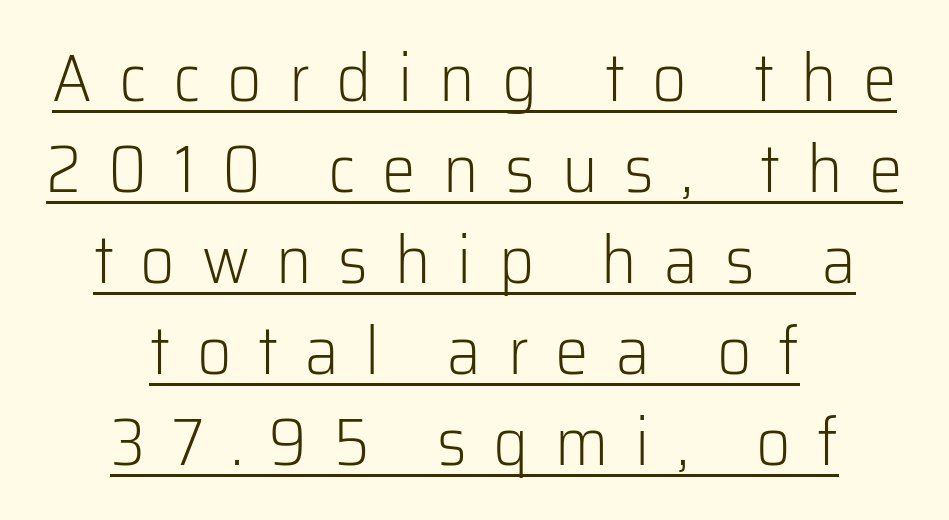
The image shows 67 px light sans-serif type, upright; set centered, normal line spacing (1.36x), unusually wide letter spacing (+0.4 em), underlined; low stroke contrast and a medium x-height.
